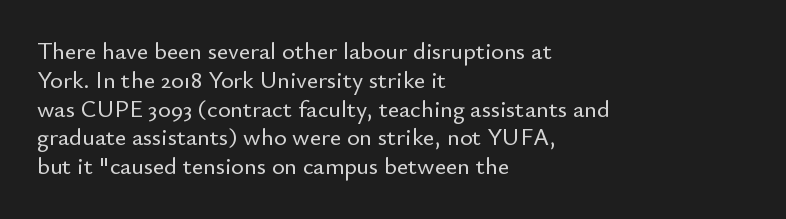
In CSS terms this would be text-align: left. The letters stand upright; this is a roman face. Underlining? Definitely not there. These lines keep a tight, regular rhythm from letter to letter.
